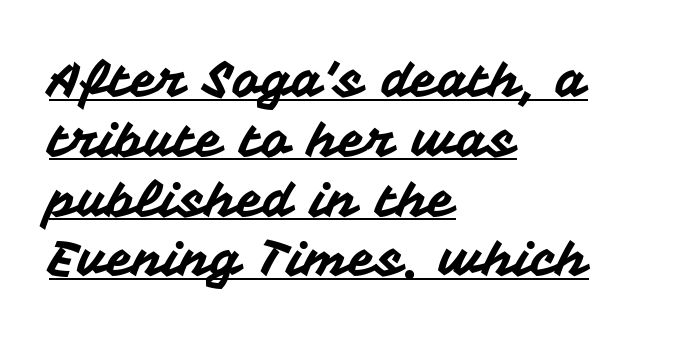
{"serif": "no", "width": "normal", "stroke_contrast": "medium", "x_height": "medium", "monospaced": "no", "underline": "yes", "align": "left", "line_spacing_ratio": 1.22, "letter_spacing": "normal", "letter_spacing_em": 0.0, "glyph_px": 49}
